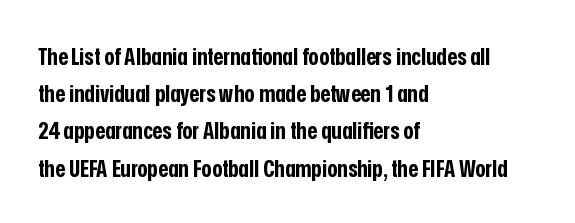
{"italic": "no", "bold": "yes", "underline": "no", "align": "left", "line_spacing": "normal", "line_spacing_ratio": 1.55, "letter_spacing": "normal", "letter_spacing_em": 0.0, "glyph_px": 24}
